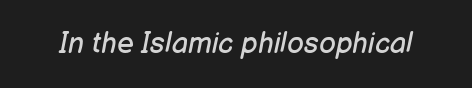
Beneath every word, the page is bare. The typesetting does not lean heavy: it is not bold. Style check: oblique. This sample uses plain, unmodified letter spacing. Think of a printed novel: that variable character pitch is what you see here.
